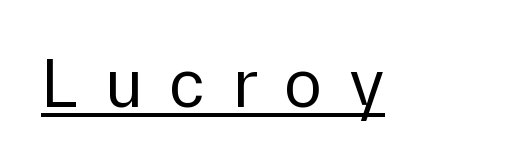
The image shows 71 px regular-weight sans-serif type, upright; set unusually wide letter spacing (+0.37 em), underlined; low stroke contrast and a medium x-height.
